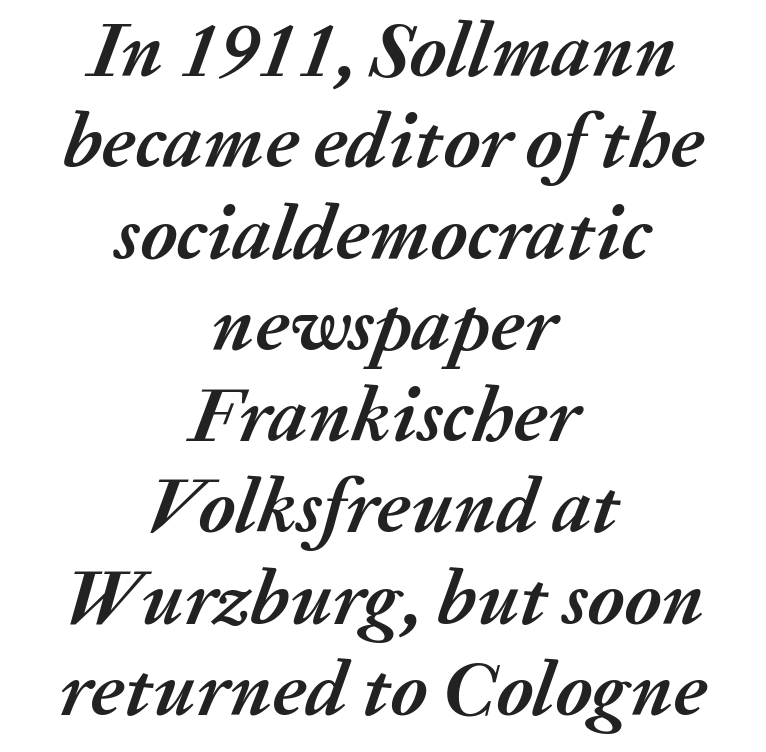
Q: Is the text bold? A: Yes.
Q: Is the text italic (slanted)? A: Yes, it leans right by about 20 degrees.
Q: Is the text underlined? A: No.
Q: How is the paragraph aligned? A: Centered.
Q: Is the spacing between letters normal or unusually wide? A: Normal.
Q: Width (condensed, normal, or wide)? A: Normal.
Q: Stroke contrast? A: Medium.
Q: x-height? A: Medium.
Q: Monospaced? A: No.
